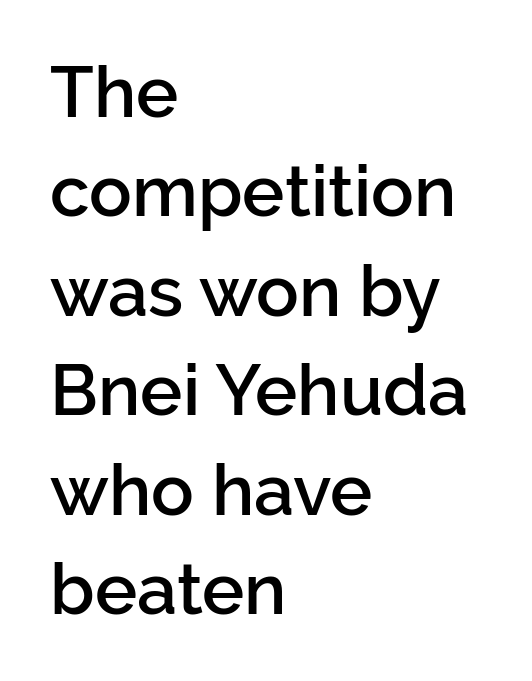
{"serif": "no", "italic": "no", "bold": "semi", "weight": "semibold", "width": "normal", "stroke_contrast": "low", "x_height": "medium", "monospaced": "no", "underline": "no", "align": "left", "line_spacing": "normal", "line_spacing_ratio": 1.4, "letter_spacing": "normal", "letter_spacing_em": 0.0, "glyph_px": 71}
